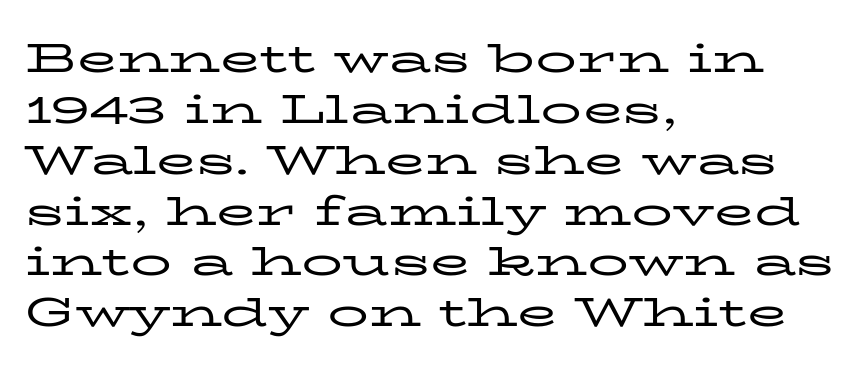
Stroke mass is kept to a normal reading level or below. Check where the strokes stop: tiny serifs finish them off. Looks like regular typesetting: each glyph gets only the width it needs. The words here are not underlined.
